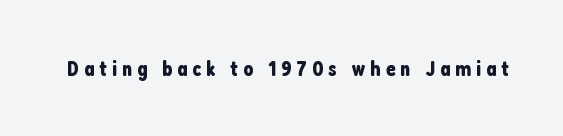
The image shows 22 px text type, upright; set unusually wide letter spacing (+0.23 em), not underlined.
